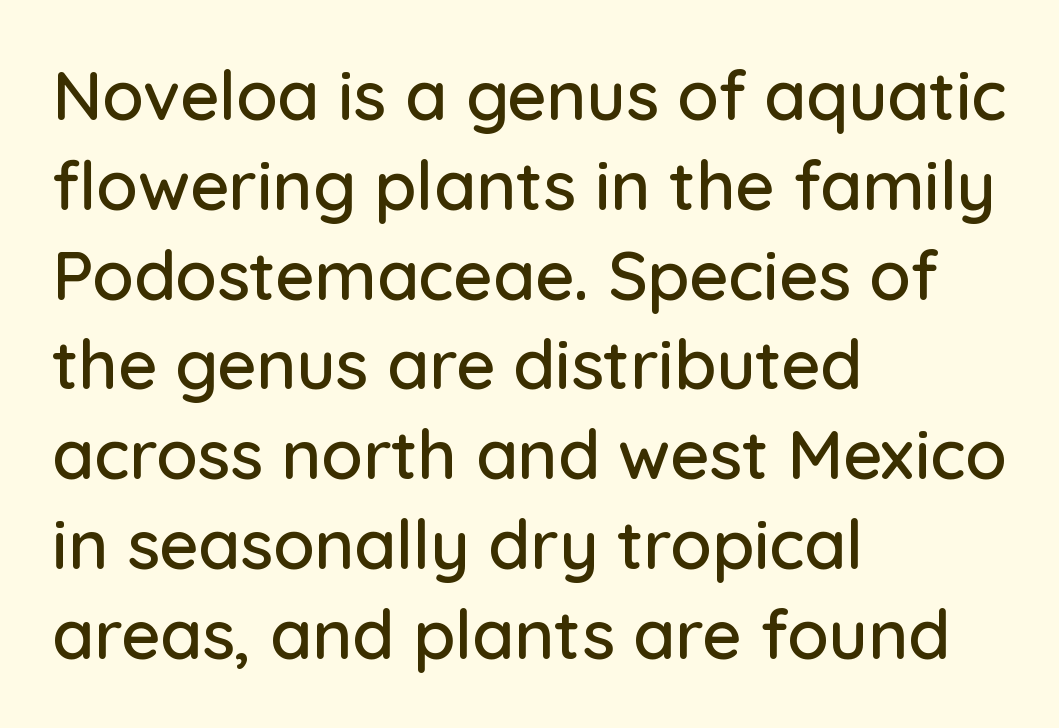
The image shows 68 px sans-serif type, upright; set left-aligned, normal line spacing (1.32x), normal letter spacing, not underlined; low stroke contrast and a medium x-height.
